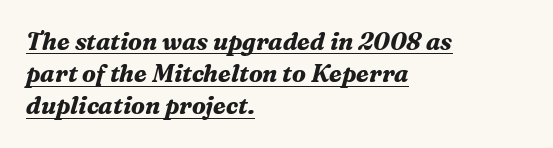
Q: Is the text bold? A: Yes.
Q: Is the text italic (slanted)? A: Yes, it leans right by about 16 degrees.
Q: Is the text underlined? A: Yes.
Q: How is the paragraph aligned? A: Left-aligned.
Q: Is the spacing between letters normal or unusually wide? A: Normal.
Q: Is the spacing between lines tight, normal or loose? A: Normal.
